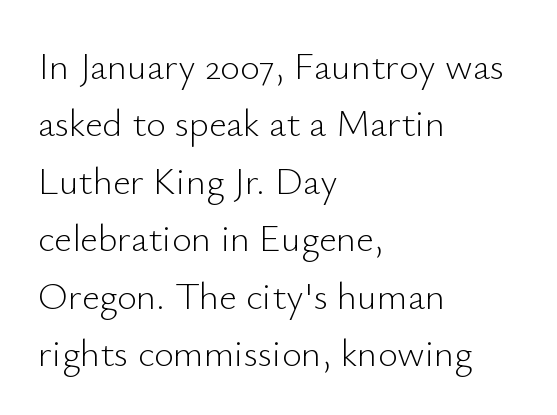
Q: Is the text bold? A: No.
Q: Is the text italic (slanted)? A: No, it is upright.
Q: Is the typeface a serif or a sans-serif typeface? A: Sans-serif.
Q: Is the text underlined? A: No.
Q: How is the paragraph aligned? A: Left-aligned.
Q: Is the spacing between letters normal or unusually wide? A: Normal.
Q: Is the spacing between lines tight, normal or loose? A: Normal.
Q: Width (condensed, normal, or wide)? A: Normal.
Q: Stroke contrast? A: Low.
Q: x-height? A: Small.
Q: Monospaced? A: No.
